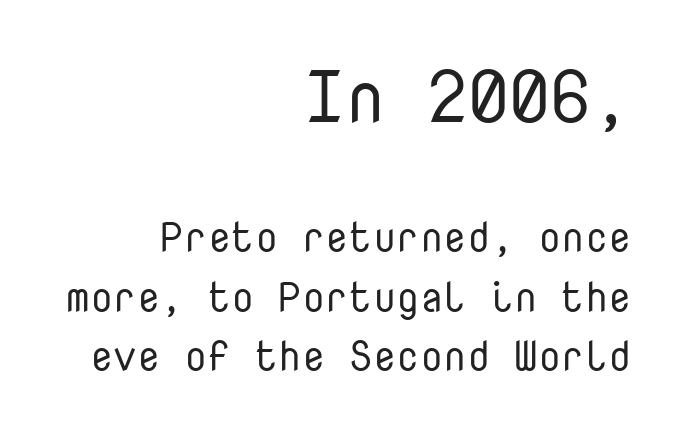
The image shows 73 px regular-weight sans-serif type, upright, monospaced; set right-aligned, normal line spacing (1.42x), normal letter spacing, not underlined; the first (top) block is 1.74x larger; low stroke contrast and a medium x-height.
